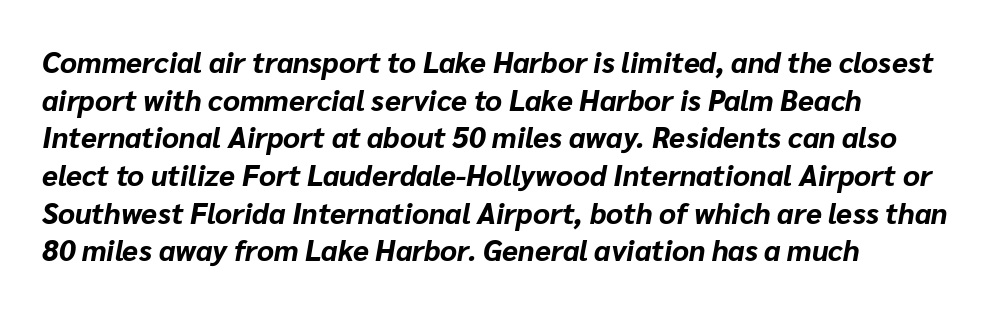
{"italic": "yes", "lean": "right", "slant_degrees": 10, "bold": "yes", "weight": "bold", "width": "normal", "stroke_contrast": "low", "x_height": "medium", "monospaced": "no", "underline": "no", "align": "left", "line_spacing": "normal", "line_spacing_ratio": 1.3, "letter_spacing": "normal", "letter_spacing_em": 0.0, "glyph_px": 29}
